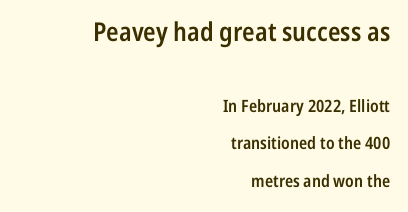
{"italic": "no", "bold": "semi", "underline": "no", "align": "right", "line_spacing": "loose", "line_spacing_ratio": 2.22, "letter_spacing": "normal", "letter_spacing_em": 0.0, "larger_block": "first", "size_ratio": 1.53, "glyph_px": 26}
